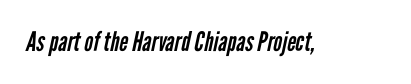
The image shows 27 px text type; set normal letter spacing, not underlined.
